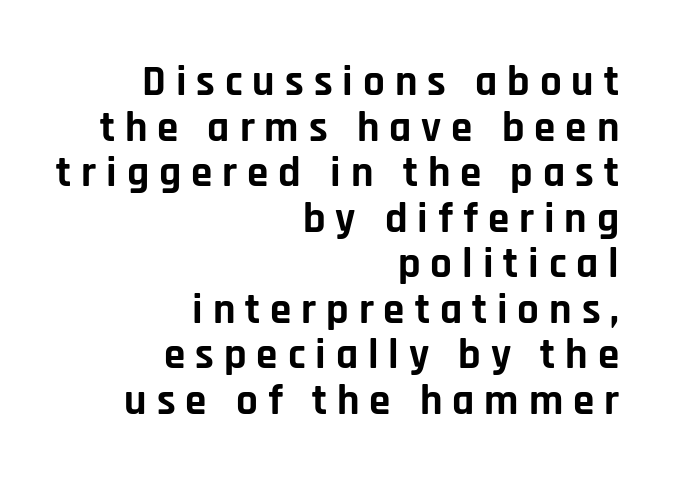
The image shows 43 px bold sans-serif type, upright; set right-aligned, tight line spacing (1.06x), unusually wide letter spacing (+0.23 em), not underlined; low stroke contrast and a large x-height.
